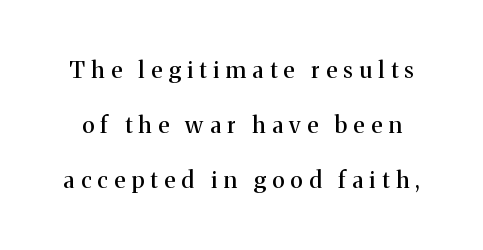
{"italic": "no", "underline": "no", "line_spacing": "loose", "line_spacing_ratio": 2.39, "letter_spacing": "wide", "letter_spacing_em": 0.28, "glyph_px": 23}
